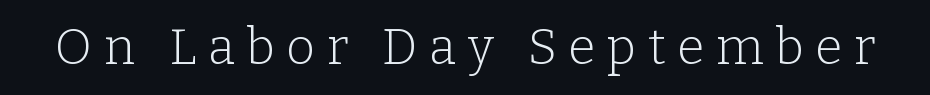
Q: Is the text bold? A: No.
Q: Is the text italic (slanted)? A: No, it is upright.
Q: Is the typeface a serif or a sans-serif typeface? A: Serif.
Q: Is the text underlined? A: No.
Q: Is the spacing between letters normal or unusually wide? A: Unusually wide.
Q: Width (condensed, normal, or wide)? A: Normal.
Q: Stroke contrast? A: Low.
Q: x-height? A: Medium.
Q: Monospaced? A: No.
